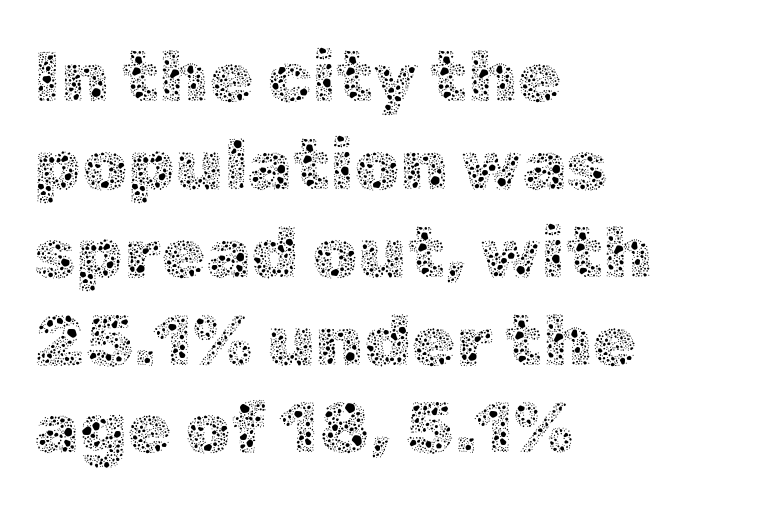
{"italic": "no", "bold": "no", "weight": "thin", "width": "normal", "x_height": "medium", "monospaced": "no", "underline": "no", "align": "left", "line_spacing_ratio": 1.22, "letter_spacing": "normal", "letter_spacing_em": 0.0, "glyph_px": 72}
